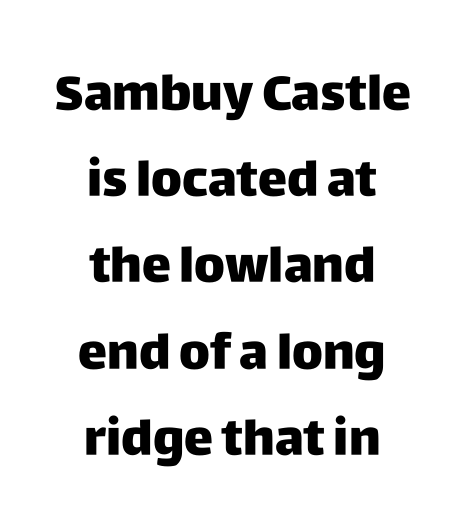
The image shows 49 px sans-serif type, upright; set centered, line spacing 1.76x, normal letter spacing, not underlined; low stroke contrast and a large x-height.
